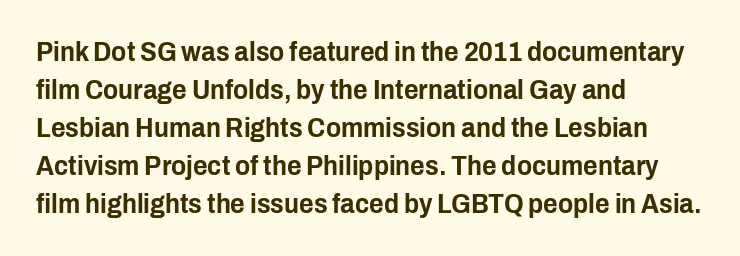
The image shows 28 px condensed sans-serif type, upright; set left-aligned, normal line spacing (1.36x), normal letter spacing, not underlined; low stroke contrast and a medium x-height.
